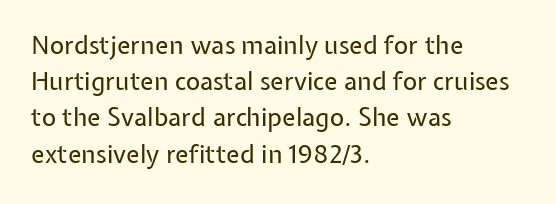
The cut favours lightness, reaching ordinary text weight at its darkest. Left-aligned paragraph, ragged on the right. There is no visible air inserted between adjacent glyphs. Has an underline been added? It has not. Upright lettering throughout. Leading matches the norm, producing a regular column.
